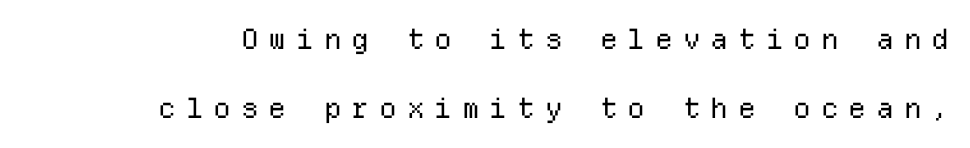
{"serif": "no", "italic": "no", "bold": "no", "weight": "regular", "width": "normal", "stroke_contrast": "low", "x_height": "medium", "monospaced": "yes", "underline": "no", "line_spacing": "loose", "line_spacing_ratio": 2.48, "letter_spacing": "wide", "letter_spacing_em": 0.35, "glyph_px": 28}
